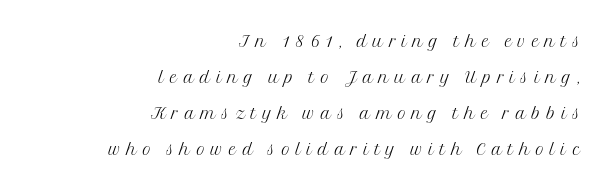
Glance below the letters and you will spot only blank space. The face used here is rendered with a markedly widened letterfit. Which margin do the lines hug? The right one — the left edge is uneven.
